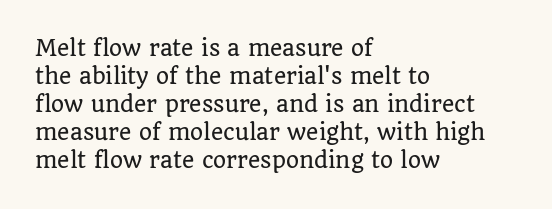
The image shows 21 px text type, upright; set left-aligned, normal line spacing (1.33x), normal letter spacing, not underlined.
